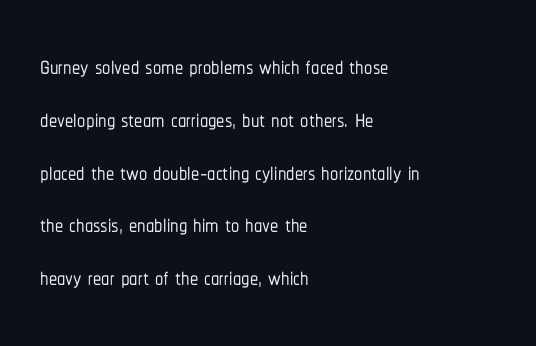
Q: Is the text italic (slanted)? A: No, it is upright.
Q: Is the typeface a serif or a sans-serif typeface? A: Sans-serif.
Q: Is the text underlined? A: No.
Q: How is the paragraph aligned? A: Left-aligned.
Q: Is the spacing between letters normal or unusually wide? A: Normal.
Q: Is the spacing between lines tight, normal or loose? A: Normal.
Q: Width (condensed, normal, or wide)? A: Condensed.
Q: Stroke contrast? A: Low.
Q: x-height? A: Medium.
Q: Monospaced? A: No.
